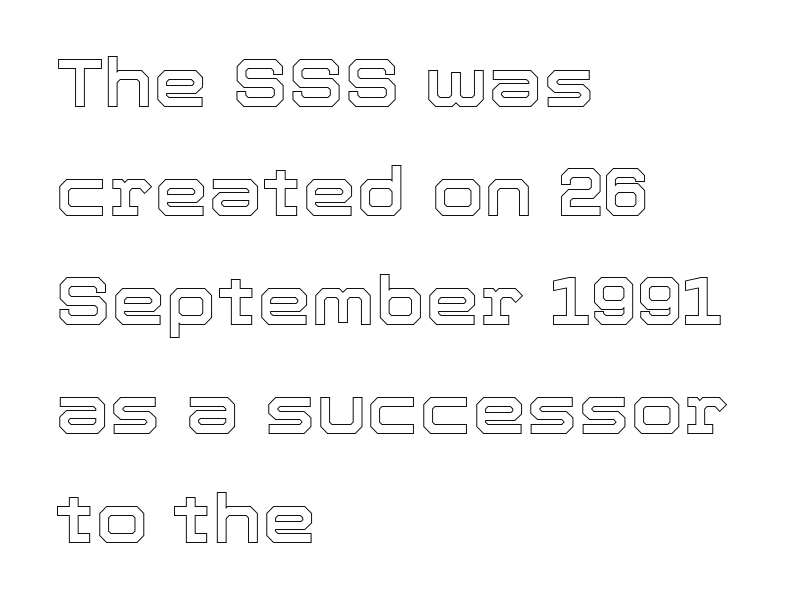
{"italic": "no", "width": "normal", "x_height": "medium", "monospaced": "no", "underline": "no", "align": "left", "line_spacing": "normal", "line_spacing_ratio": 1.58, "letter_spacing": "normal", "letter_spacing_em": 0.0, "glyph_px": 69}
